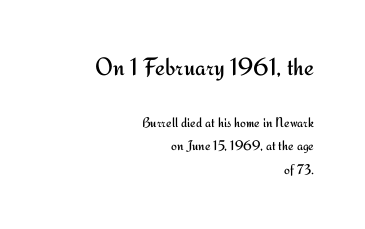
The image shows 25 px text type, upright; set right-aligned, normal line spacing (1.67x), normal letter spacing, not underlined; the first (top) block is 1.79x larger.
